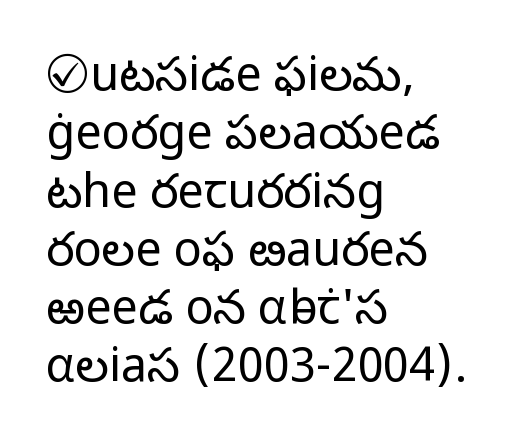
The image shows 47 px light sans-serif type, upright; set left-aligned, line spacing 1.24x, normal letter spacing, not underlined; low stroke contrast and a medium x-height.
